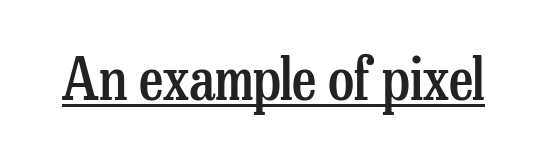
Heft: intermediate — a semibold. Old-style or modern, the face here clearly has serifs. This rendering leaves character spacing at its baseline value. Posture: straight, roman, zero tilt. What decoration does the sample have? An underline. Spacing verdict: proportional, widths tailored to each character.
